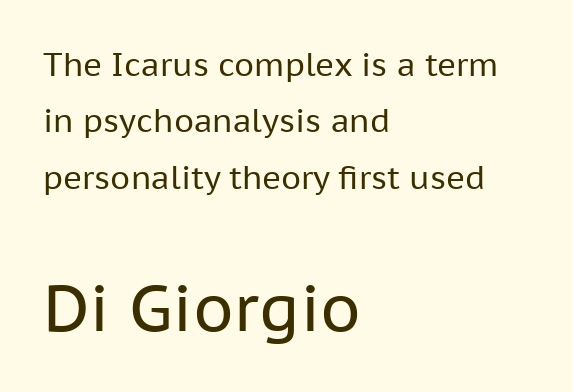
The image shows 65 px regular-weight sans-serif type, upright; set left-aligned, line spacing 1.76x, normal letter spacing, not underlined; the second (bottom) block is 2.03x larger; low stroke contrast and a medium x-height.
